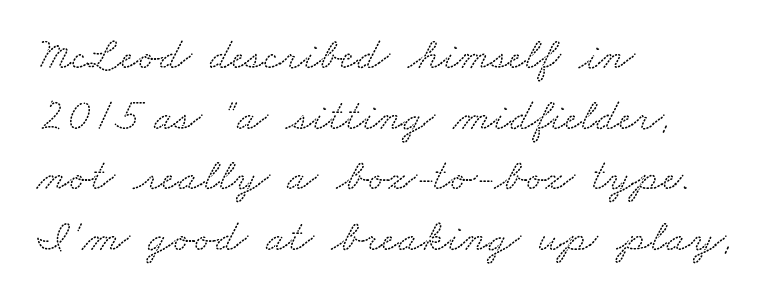
Q: Is the text underlined? A: No.
Q: How is the paragraph aligned? A: Left-aligned.
Q: Is the spacing between letters normal or unusually wide? A: Normal.
Q: Is the spacing between lines tight, normal or loose? A: Normal.
Q: Width (condensed, normal, or wide)? A: Wide.
Q: Stroke contrast? A: Low.
Q: x-height? A: Small.
Q: Monospaced? A: No.
